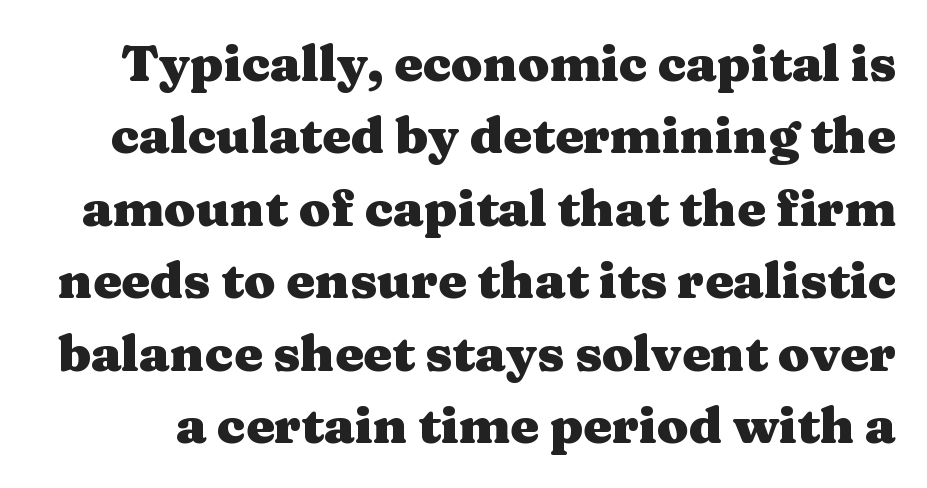
This rendering leaves character spacing at its baseline value. This sample has the flowing, uneven cadence of proportional lettering. Rows of type keep a routine distance in the vertical direction. This is heavy type, rendered in bold.
